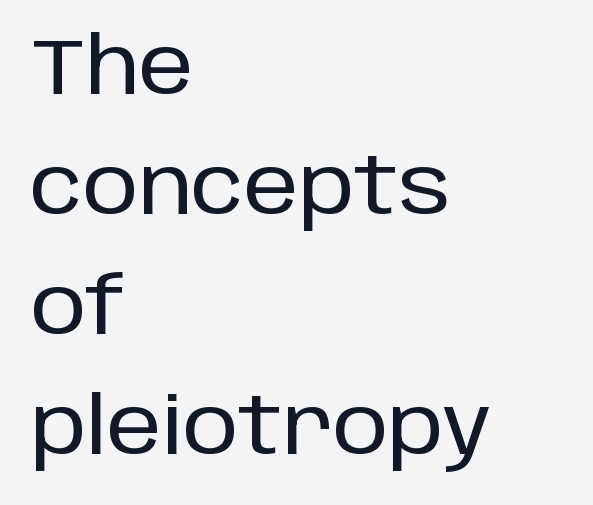
The image shows 79 px sans-serif type, upright; set left-aligned, normal line spacing (1.52x), normal letter spacing, not underlined; low stroke contrast and a large x-height.
